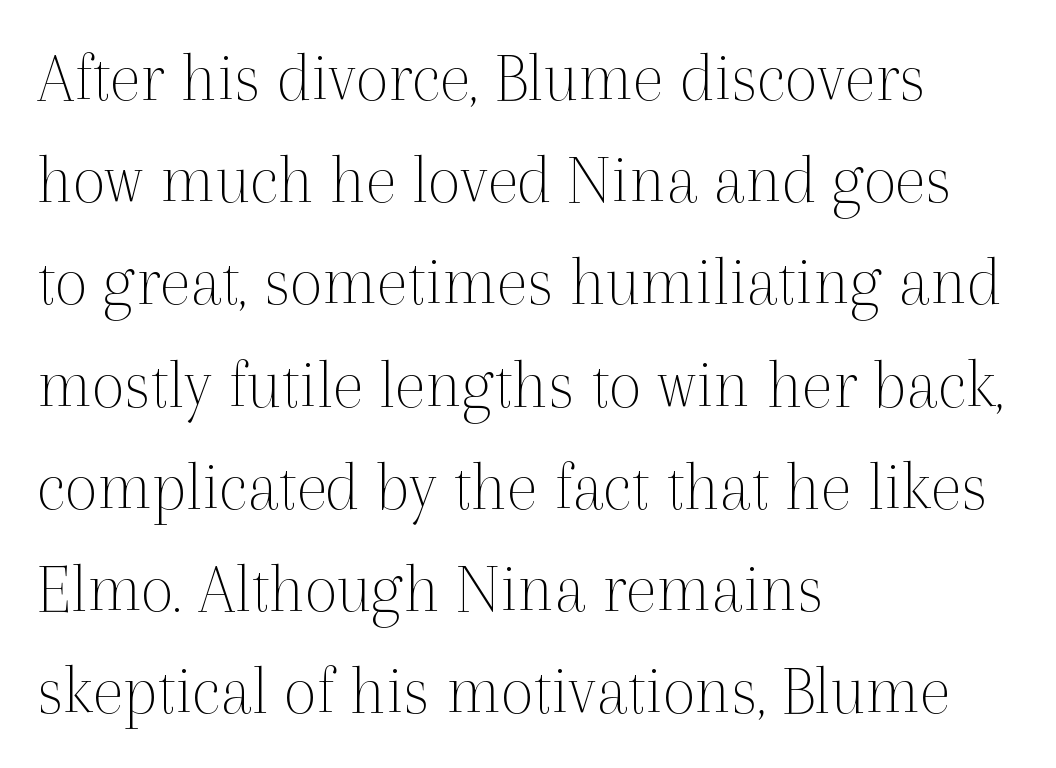
{"serif": "yes", "italic": "no", "bold": "no", "weight": "thin", "width": "normal", "x_height": "medium", "monospaced": "no", "underline": "no", "align": "left", "line_spacing": "normal", "line_spacing_ratio": 1.42, "letter_spacing": "normal", "letter_spacing_em": 0.0, "glyph_px": 72}
